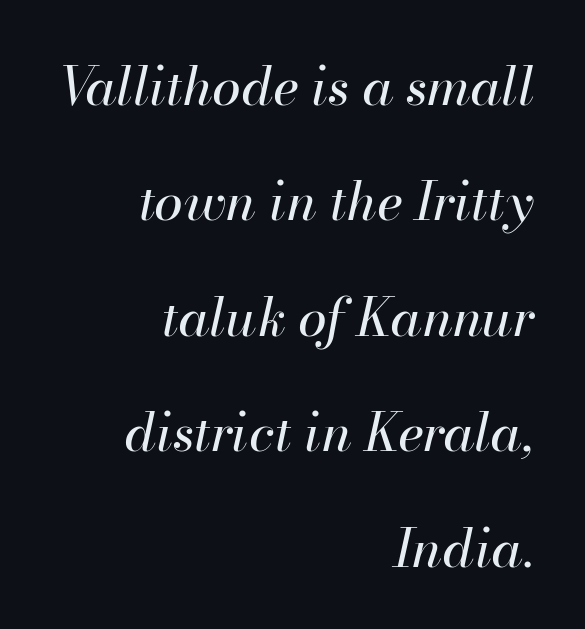
Q: Is the text bold? A: No.
Q: Is the text italic (slanted)? A: Yes, it leans right by about 13 degrees.
Q: Is the text underlined? A: No.
Q: How is the paragraph aligned? A: Right-aligned.
Q: Is the spacing between letters normal or unusually wide? A: Normal.
Q: Is the spacing between lines tight, normal or loose? A: Loose.
Q: Width (condensed, normal, or wide)? A: Normal.
Q: Stroke contrast? A: High.
Q: x-height? A: Small.
Q: Monospaced? A: No.
